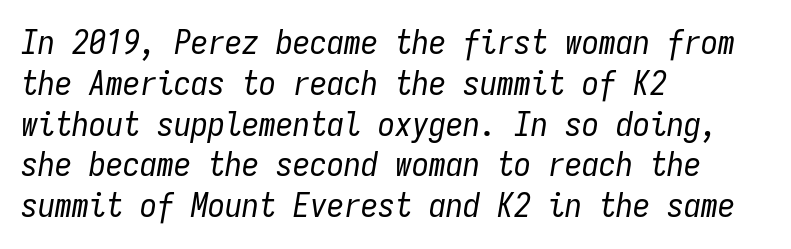
The image shows 34 px regular-weight, condensed type, italic (leaning right), monospaced; set left-aligned, line spacing 1.2x, normal letter spacing, not underlined; low stroke contrast and a medium x-height.
